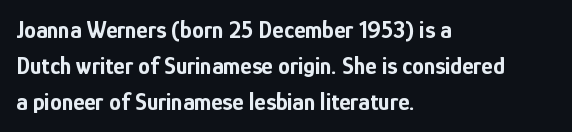
The image shows 24 px bold type, upright; set left-aligned, normal line spacing (1.5x), normal letter spacing, not underlined.
